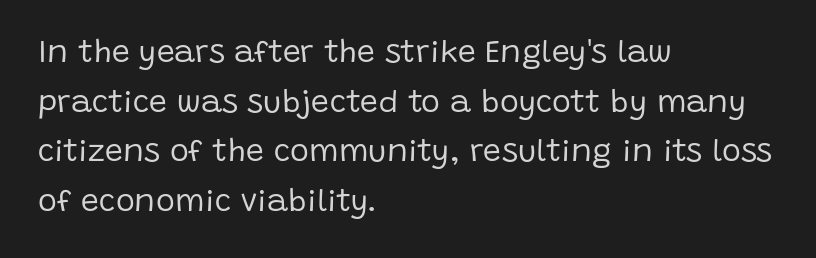
This reads as an unemphasized weight, regular at the heaviest. In terms of letterspacing, this is plain default setting. Varying glyph widths throughout — classic text-font behaviour. Compared with a centered layout, this one pins lines to the left instead. Italic: no, the glyphs are upright roman. The area under the type is left untouched.
